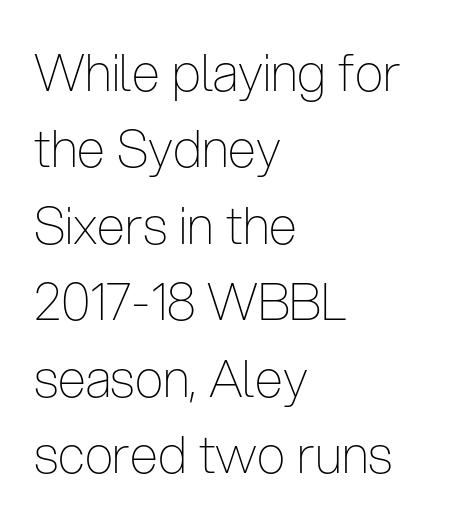
{"serif": "no", "italic": "no", "bold": "no", "weight": "thin", "width": "condensed", "stroke_contrast": "low", "x_height": "medium", "monospaced": "no", "underline": "no", "align": "left", "line_spacing": "normal", "line_spacing_ratio": 1.5, "letter_spacing": "normal", "letter_spacing_em": 0.0, "glyph_px": 51}
